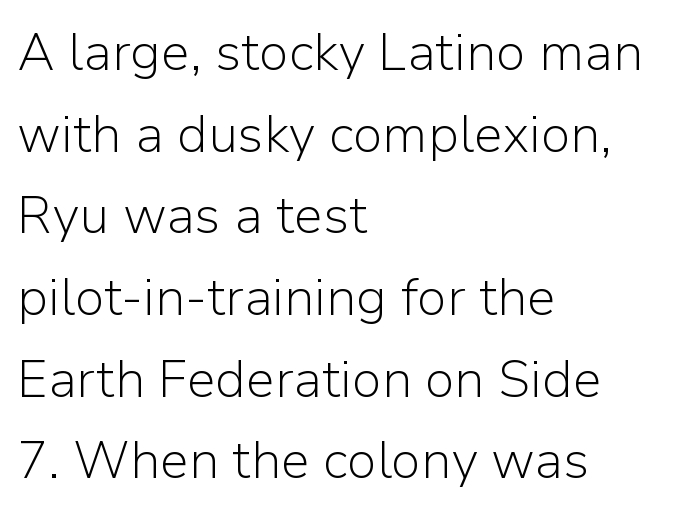
Q: Is the text bold? A: No.
Q: Is the text italic (slanted)? A: No, it is upright.
Q: Is the typeface a serif or a sans-serif typeface? A: Sans-serif.
Q: Is the text underlined? A: No.
Q: How is the paragraph aligned? A: Left-aligned.
Q: Is the spacing between letters normal or unusually wide? A: Normal.
Q: Is the spacing between lines tight, normal or loose? A: Normal.
Q: Width (condensed, normal, or wide)? A: Normal.
Q: Stroke contrast? A: Low.
Q: x-height? A: Medium.
Q: Monospaced? A: No.
